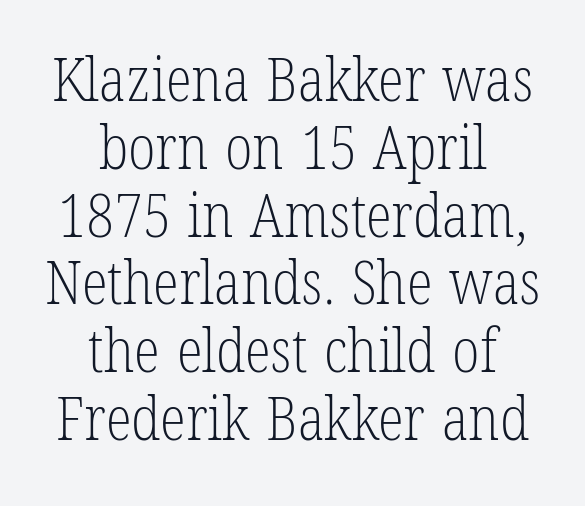
The paragraph has two soft edges and a firm central axis. Clear beneath every line of the passage. In terms of letterform style, serifs are clearly present. Whoever set this chose condensed vertical rhythm over breathing room. Quick note: not italic, upright.
